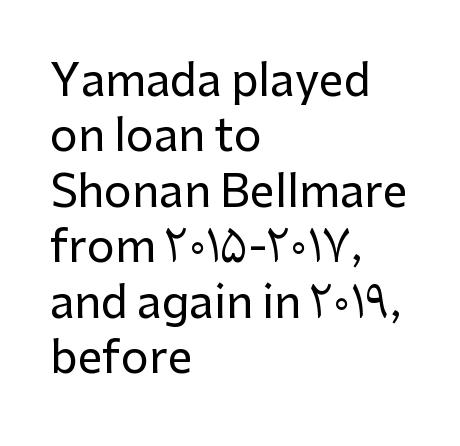
The image shows 44 px sans-serif type, upright; set left-aligned, normal line spacing (1.26x), normal letter spacing, not underlined; low stroke contrast and a medium x-height.
